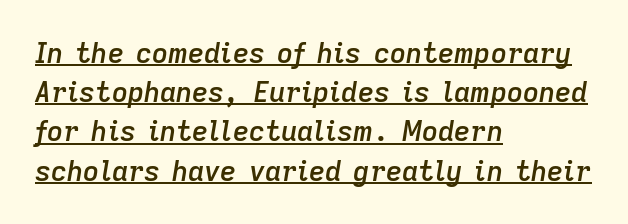
Q: Is the text bold? A: Semi-bold.
Q: Is the text italic (slanted)? A: Yes, it leans right by about 9 degrees.
Q: Is the text underlined? A: Yes.
Q: How is the paragraph aligned? A: Left-aligned.
Q: Is the spacing between letters normal or unusually wide? A: Normal.
Q: Is the spacing between lines tight, normal or loose? A: Normal.
Q: Width (condensed, normal, or wide)? A: Normal.
Q: Stroke contrast? A: Low.
Q: x-height? A: Medium.
Q: Monospaced? A: No.
